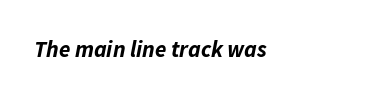
{"italic": "yes", "lean": "right", "slant_degrees": 11, "bold": "yes", "underline": "no", "letter_spacing": "normal", "letter_spacing_em": 0.0, "glyph_px": 23}
